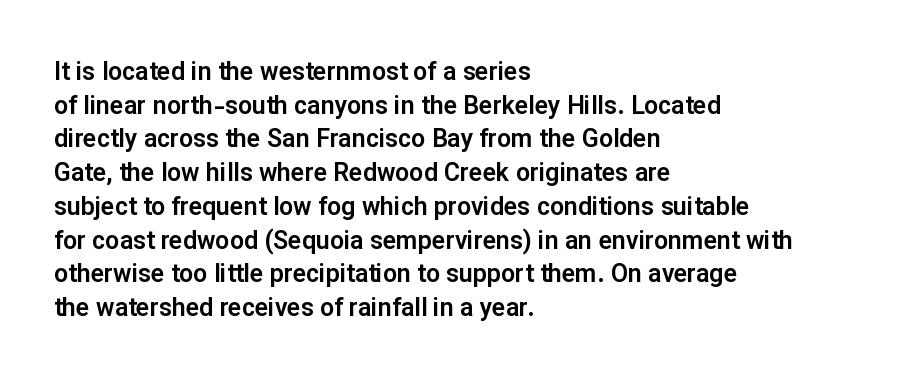
The image shows 25 px text type, upright; set left-aligned, normal line spacing (1.35x), normal letter spacing, not underlined.
